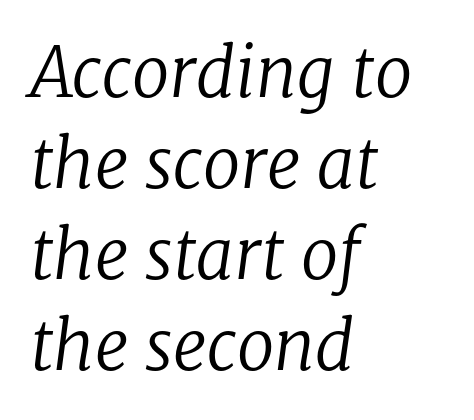
{"serif": "yes", "italic": "yes", "lean": "right", "slant_degrees": 8, "bold": "no", "weight": "regular", "width": "normal", "stroke_contrast": "low", "x_height": "medium", "monospaced": "no", "underline": "no", "align": "left", "line_spacing": "normal", "line_spacing_ratio": 1.34, "letter_spacing": "normal", "letter_spacing_em": 0.0, "glyph_px": 68}
